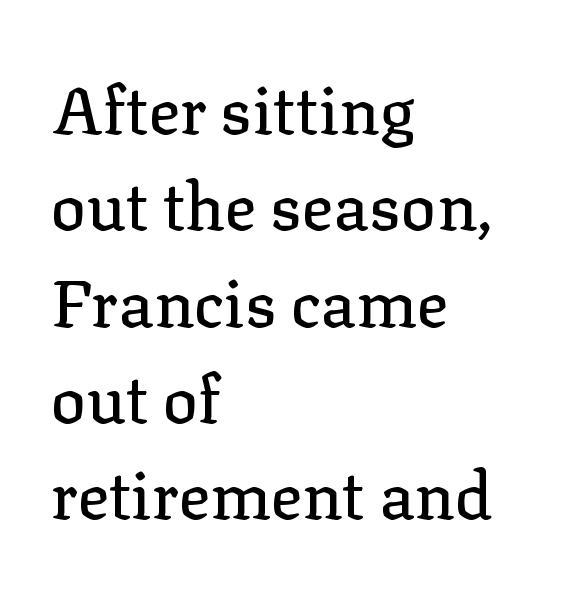
{"serif": "yes", "italic": "no", "width": "normal", "stroke_contrast": "low", "x_height": "medium", "monospaced": "no", "underline": "no", "align": "left", "line_spacing": "normal", "line_spacing_ratio": 1.46, "letter_spacing": "normal", "letter_spacing_em": 0.0, "glyph_px": 66}
